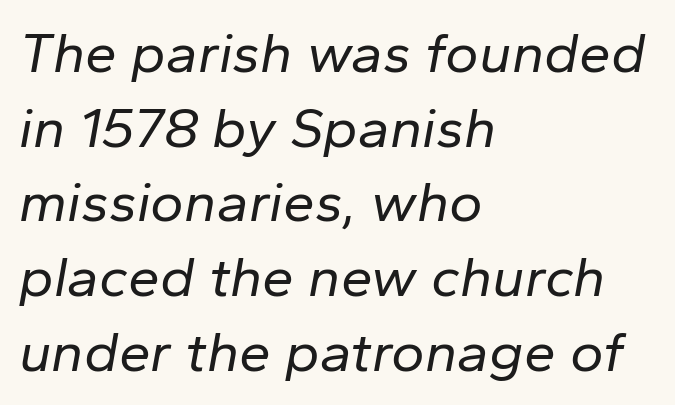
{"italic": "yes", "lean": "right", "slant_degrees": 10, "bold": "no", "weight": "regular", "width": "normal", "stroke_contrast": "low", "x_height": "medium", "monospaced": "no", "underline": "no", "align": "left", "line_spacing": "normal", "line_spacing_ratio": 1.31, "letter_spacing": "normal", "letter_spacing_em": 0.0, "glyph_px": 57}
